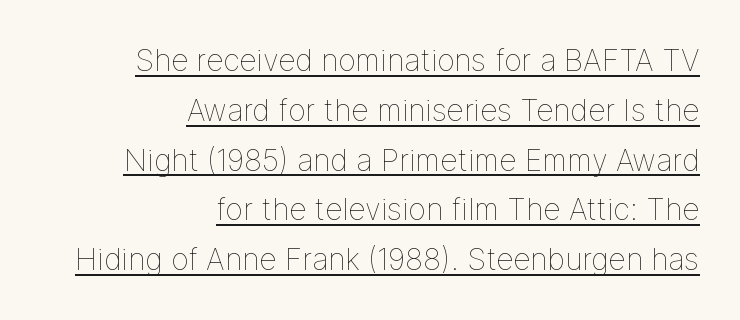
{"italic": "no", "bold": "no", "weight": "thin", "width": "normal", "stroke_contrast": "low", "x_height": "medium", "monospaced": "no", "underline": "yes", "align": "right", "line_spacing": "normal", "line_spacing_ratio": 1.66, "letter_spacing": "normal", "letter_spacing_em": 0.0, "glyph_px": 30}
